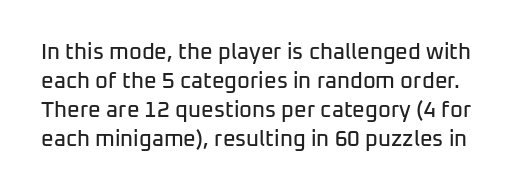
{"italic": "no", "underline": "no", "line_spacing": "normal", "line_spacing_ratio": 1.32, "letter_spacing": "normal", "letter_spacing_em": 0.0, "glyph_px": 22}
